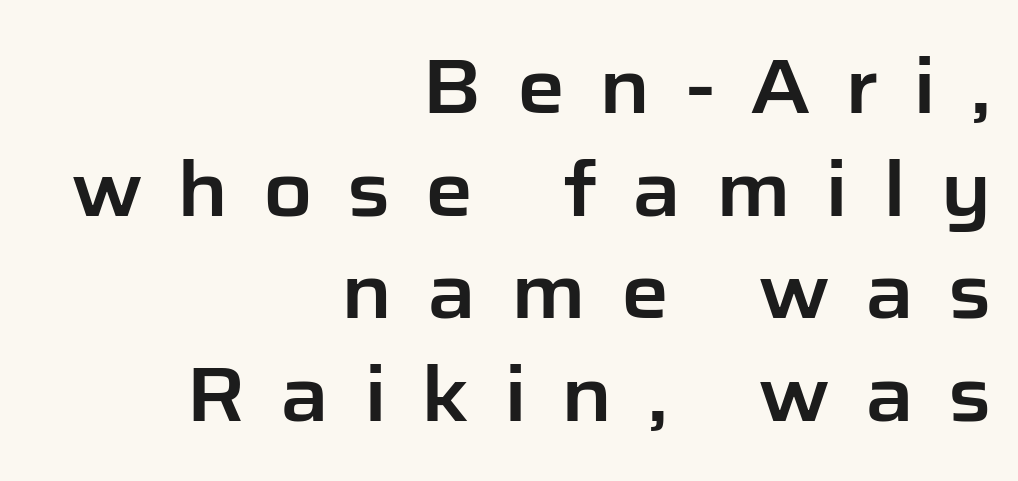
Alignment: flush right. The letters stand upright; this is a roman face. Descenders are the only things crossing below the line. Tracking here is generous; glyphs stand well apart from one another. You could not count columns in this text — the font is proportionally spaced.
